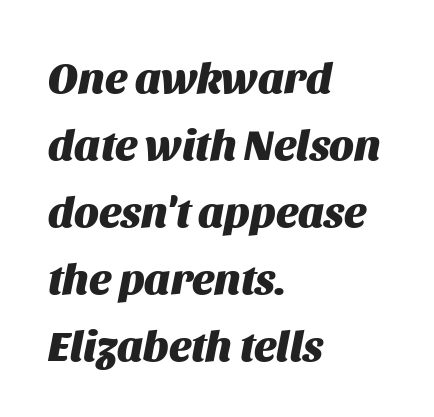
The image shows 44 px heavy type, italic (leaning right); set left-aligned, normal line spacing (1.52x), normal letter spacing, not underlined; medium stroke contrast and a large x-height.
